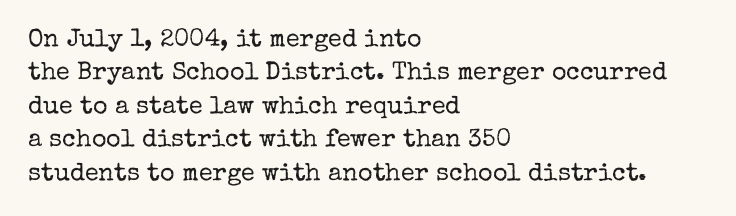
Q: Is the text bold? A: No.
Q: Is the text italic (slanted)? A: No, it is upright.
Q: Is the text underlined? A: No.
Q: How is the paragraph aligned? A: Left-aligned.
Q: Is the spacing between letters normal or unusually wide? A: Normal.
Q: Is the spacing between lines tight, normal or loose? A: Normal.
